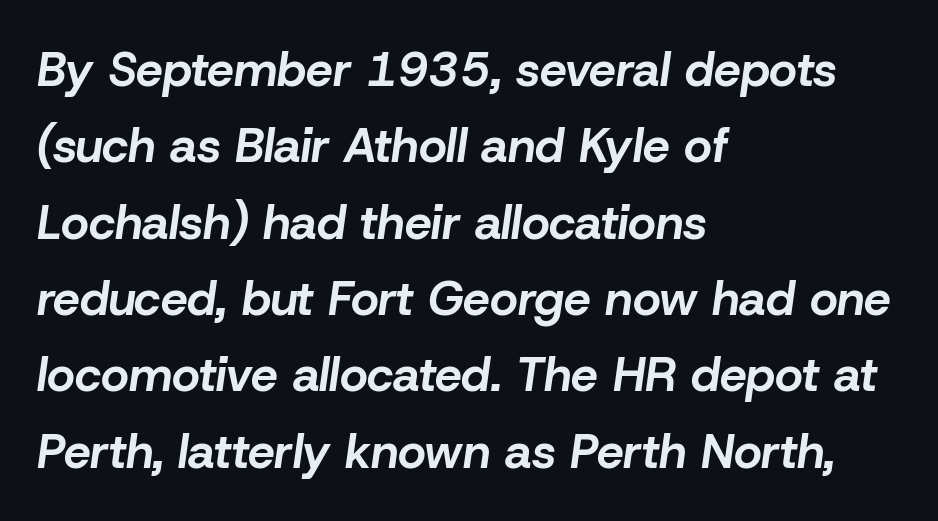
The image shows 48 px bold type, italic (leaning right); set left-aligned, normal line spacing (1.59x), normal letter spacing, not underlined; low stroke contrast and a medium x-height.
